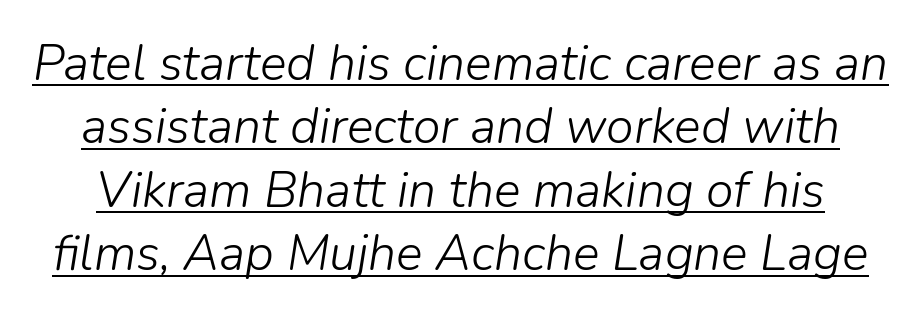
The image shows 50 px light type, italic (leaning right); set normal line spacing (1.27x), normal letter spacing, underlined; low stroke contrast and a medium x-height.
